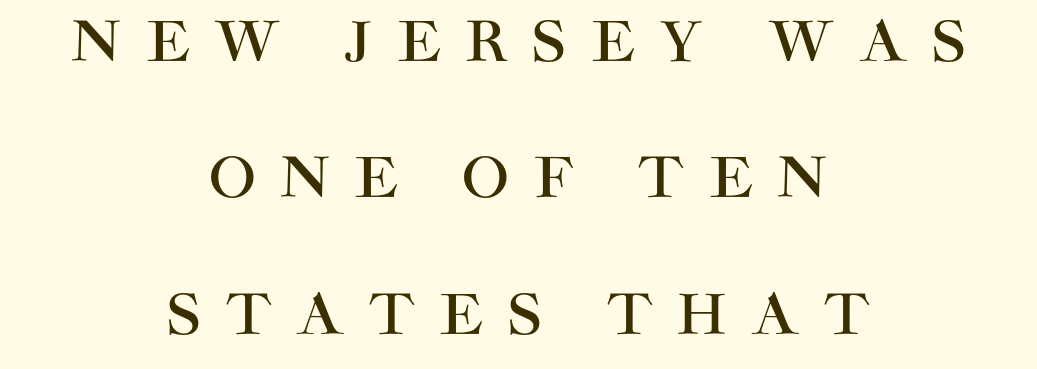
The image shows 55 px sans-serif type, upright; set centered, loose line spacing (2.48x), unusually wide letter spacing (+0.45 em), not underlined; high stroke contrast and a large x-height.
